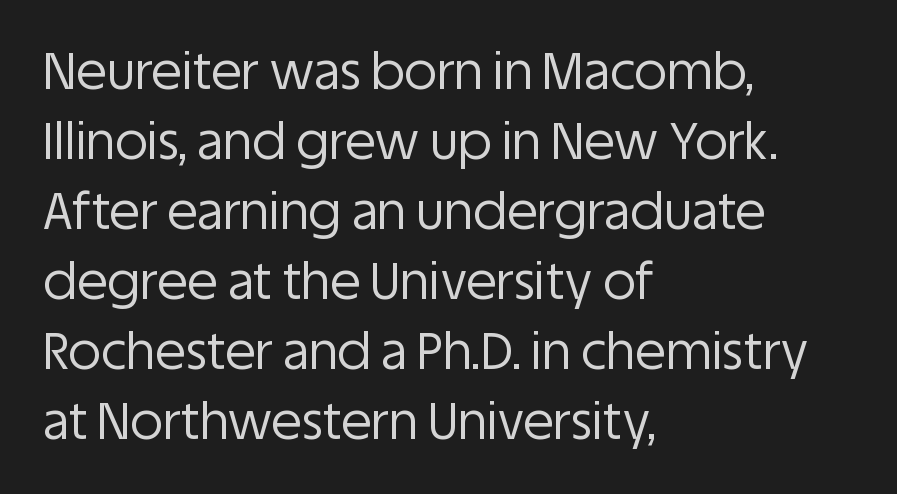
{"serif": "no", "italic": "no", "bold": "no", "weight": "regular", "width": "normal", "stroke_contrast": "low", "x_height": "large", "monospaced": "no", "underline": "no", "align": "left", "line_spacing": "normal", "line_spacing_ratio": 1.4, "letter_spacing": "normal", "letter_spacing_em": 0.0, "glyph_px": 50}
